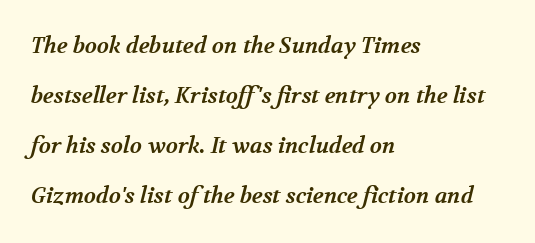
{"bold": "yes", "underline": "no", "align": "left", "line_spacing": "loose", "line_spacing_ratio": 2.28, "letter_spacing": "normal", "letter_spacing_em": 0.0, "glyph_px": 22}
